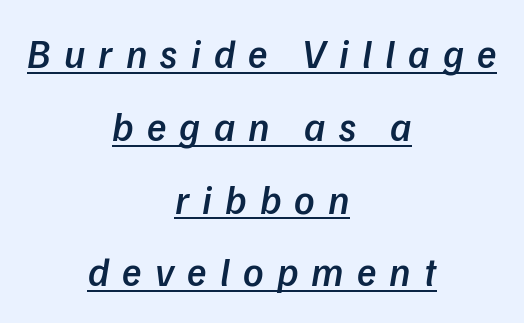
The image shows 40 px semibold sans-serif type; set centered, line spacing 1.82x, unusually wide letter spacing (+0.33 em), underlined; low stroke contrast and a medium x-height.
